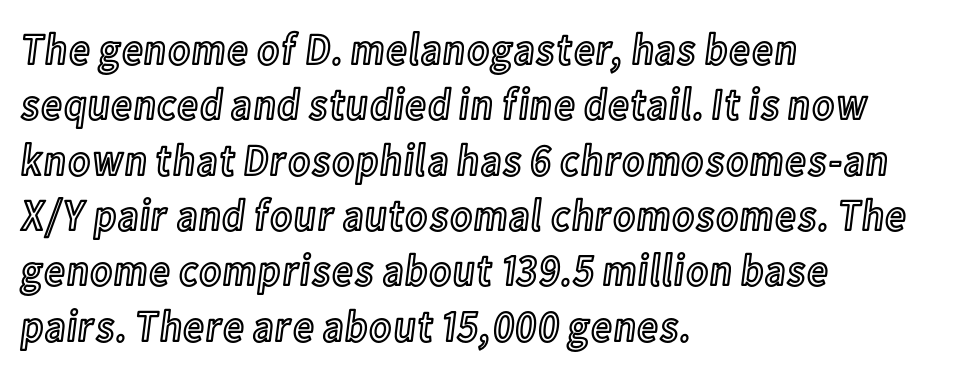
{"width": "condensed", "x_height": "medium", "monospaced": "no", "underline": "no", "align": "left", "line_spacing_ratio": 1.23, "letter_spacing": "normal", "letter_spacing_em": 0.0, "glyph_px": 45}
